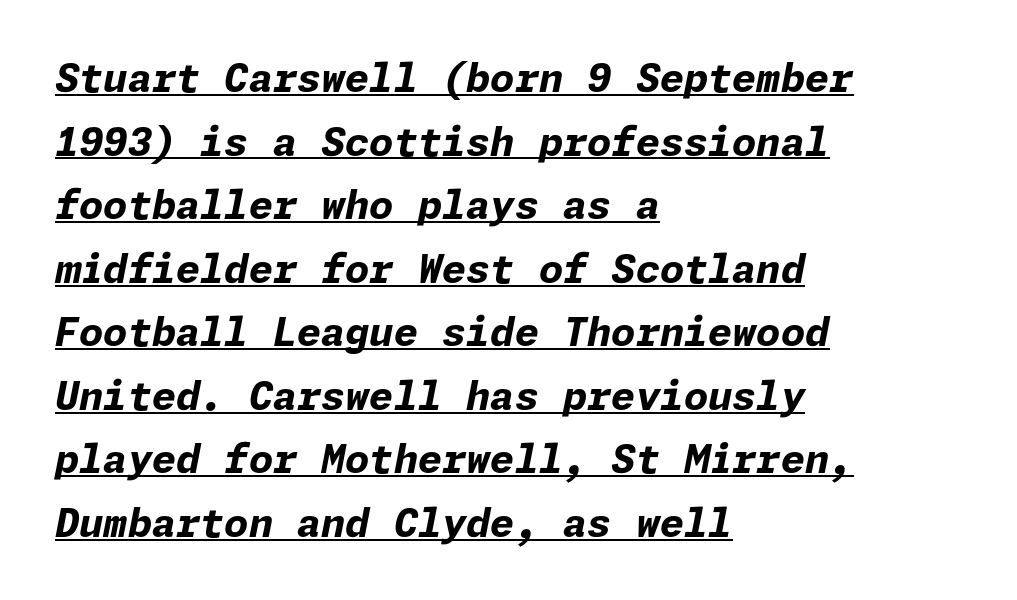
The image shows 39 px bold type, italic (leaning right); set left-aligned, normal line spacing (1.63x), normal letter spacing, underlined; low stroke contrast and a medium x-height.
